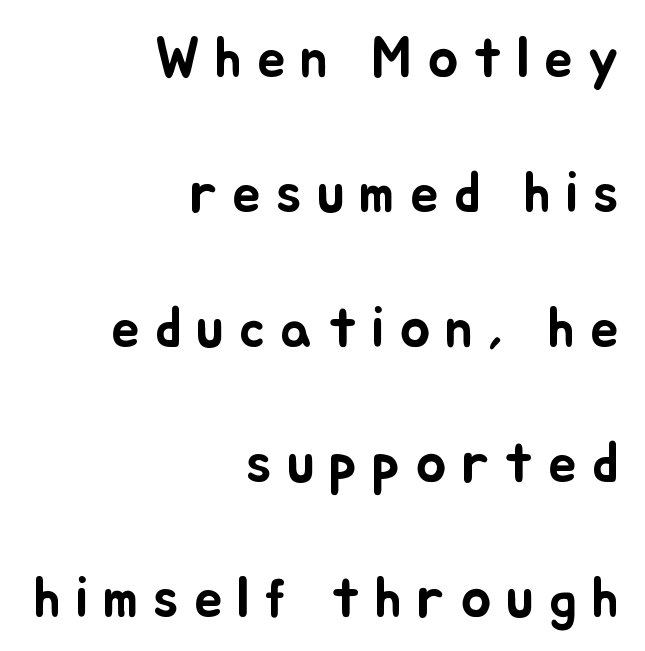
{"italic": "no", "width": "normal", "stroke_contrast": "low", "x_height": "small", "monospaced": "no", "underline": "no", "align": "right", "line_spacing": "loose", "line_spacing_ratio": 2.37, "letter_spacing": "wide", "letter_spacing_em": 0.26, "glyph_px": 57}
